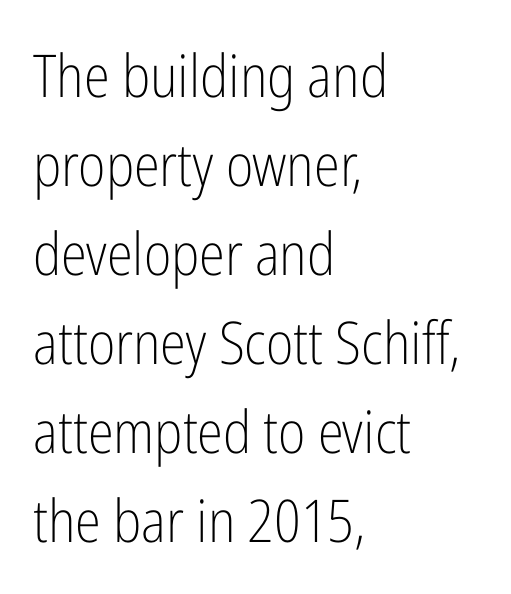
{"serif": "no", "italic": "no", "bold": "no", "weight": "light", "width": "condensed", "stroke_contrast": "low", "x_height": "medium", "monospaced": "no", "underline": "no", "align": "left", "line_spacing": "normal", "line_spacing_ratio": 1.51, "letter_spacing": "normal", "letter_spacing_em": 0.0, "glyph_px": 59}
